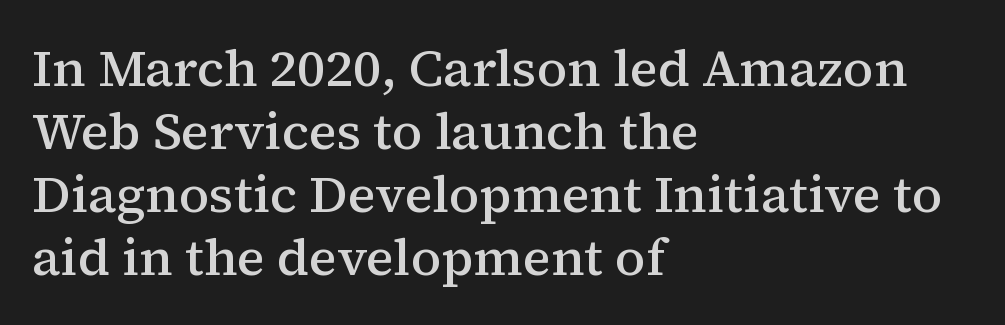
Letter spacing: default. Is the block centered? No — it sits flush against the left margin. In terms of letterform style, serifs are clearly present. The rendering uses a semibold face; strokes are thickened but not to full bold.
